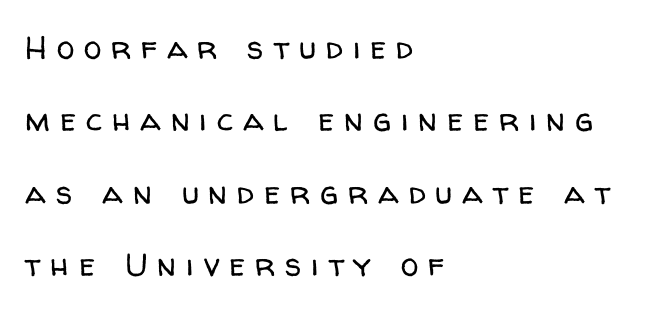
The image shows 32 px regular-weight sans-serif type, upright; set left-aligned, loose line spacing (2.26x), unusually wide letter spacing (+0.31 em), not underlined; low stroke contrast and a medium x-height.
